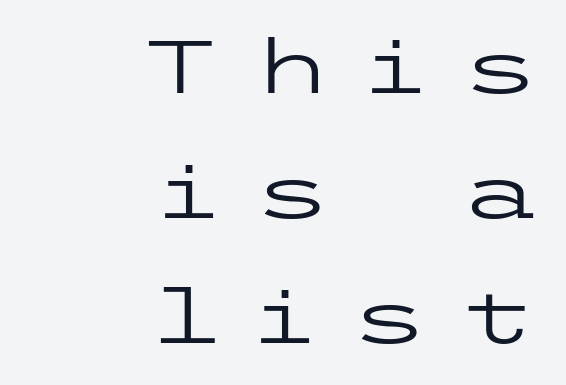
The image shows 73 px regular-weight, wide sans-serif type, upright; set right-aligned, line spacing 1.71x, unusually wide letter spacing (+0.42 em), not underlined; low stroke contrast and a medium x-height.
